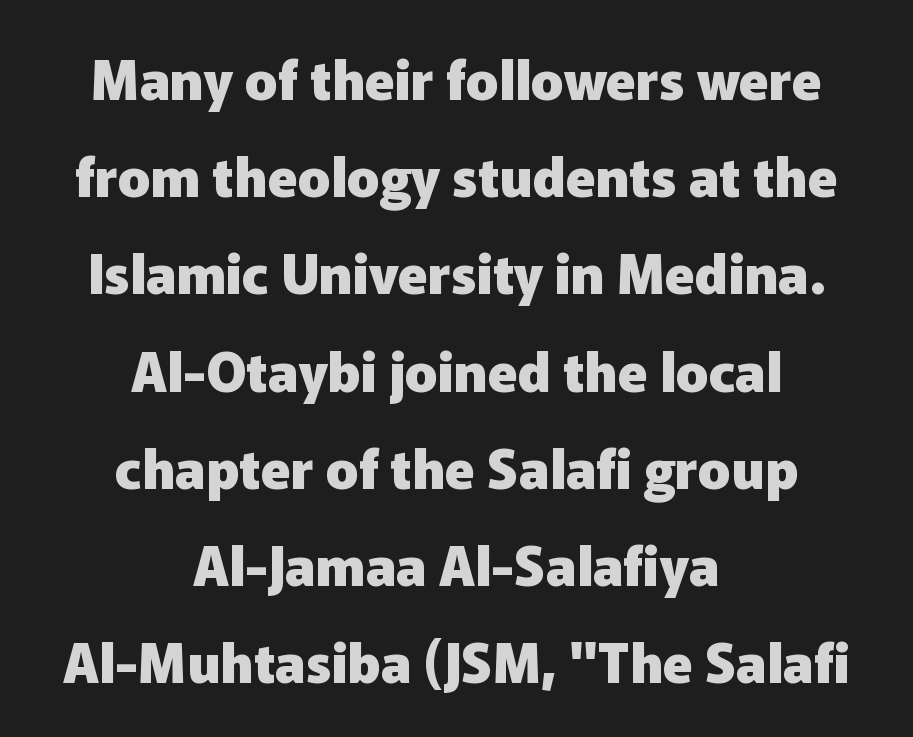
{"serif": "no", "italic": "no", "bold": "yes", "weight": "heavy", "width": "normal", "stroke_contrast": "low", "x_height": "medium", "monospaced": "no", "underline": "no", "align": "center", "line_spacing_ratio": 1.8, "letter_spacing": "normal", "letter_spacing_em": 0.0, "glyph_px": 54}
